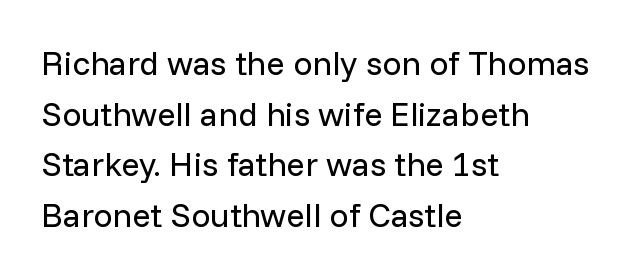
The image shows 34 px regular-weight sans-serif type, upright; set left-aligned, normal line spacing (1.49x), normal letter spacing, not underlined; low stroke contrast and a medium x-height.
